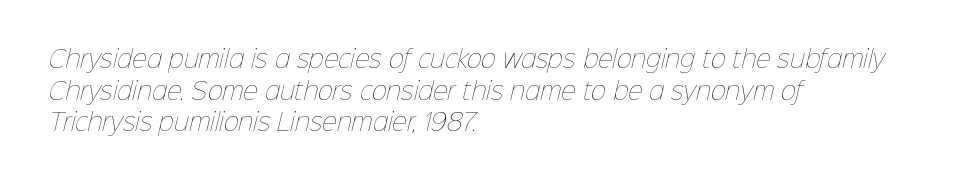
The image shows 23 px text type; set left-aligned, normal line spacing (1.37x), normal letter spacing, not underlined.
